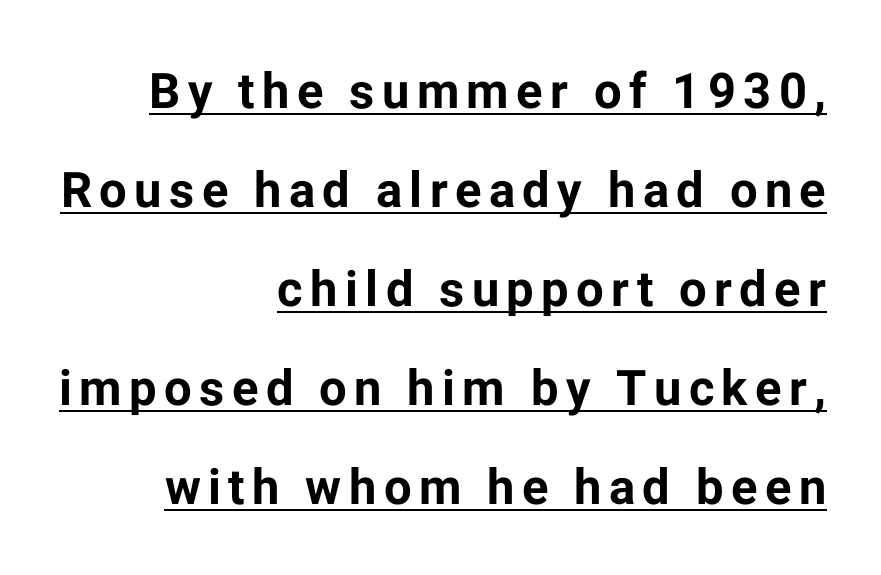
Regarding leading, the lines here are spaced well apart. In designer terms, the underline attribute is active on this setting. The text was rendered using a sans face with plain stroke endings. Strokes here are thick enough to call this a true bold. Proportional: the letters do not fall into vertical columns. The setting favours the right margin, as signatures and pull-quotes sometimes do.
